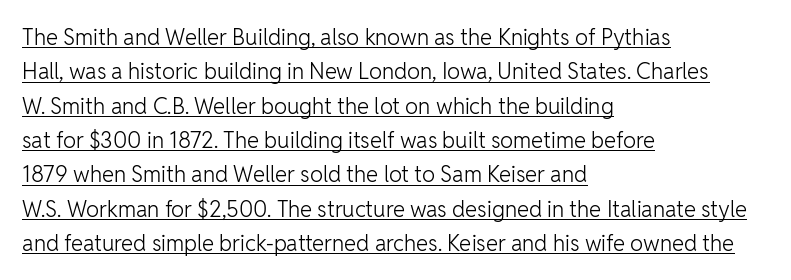
The image shows 22 px text type, upright; set left-aligned, normal line spacing (1.56x), normal letter spacing, underlined.
